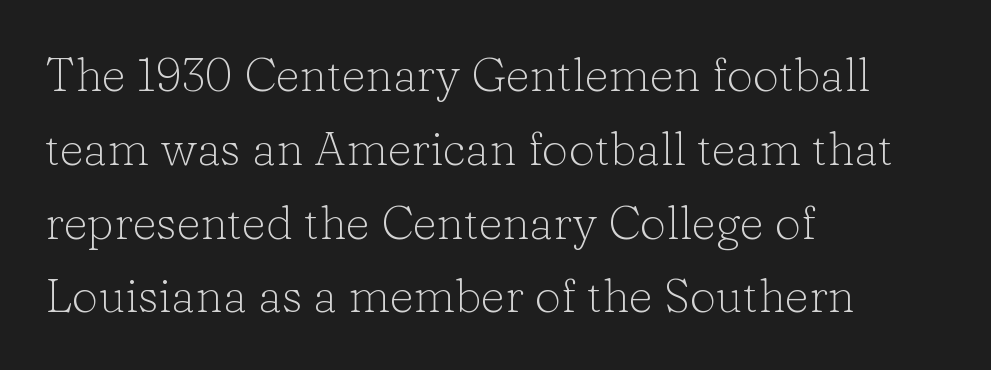
Q: Is the text bold? A: No.
Q: Is the text italic (slanted)? A: No, it is upright.
Q: Is the typeface a serif or a sans-serif typeface? A: Serif.
Q: Is the text underlined? A: No.
Q: How is the paragraph aligned? A: Left-aligned.
Q: Is the spacing between letters normal or unusually wide? A: Normal.
Q: Is the spacing between lines tight, normal or loose? A: Normal.
Q: Width (condensed, normal, or wide)? A: Normal.
Q: Stroke contrast? A: Low.
Q: x-height? A: Medium.
Q: Monospaced? A: No.
